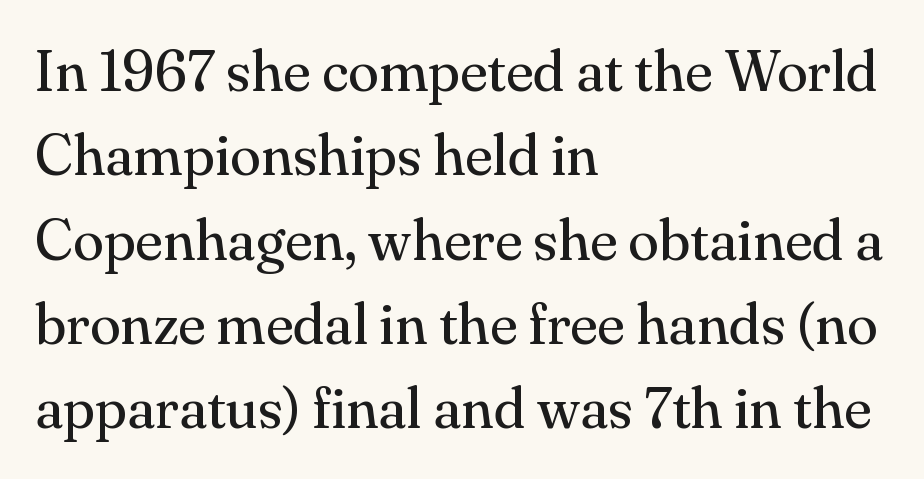
Q: Is the text bold? A: No.
Q: Is the text italic (slanted)? A: No, it is upright.
Q: Is the typeface a serif or a sans-serif typeface? A: Serif.
Q: Is the text underlined? A: No.
Q: How is the paragraph aligned? A: Left-aligned.
Q: Is the spacing between letters normal or unusually wide? A: Normal.
Q: Is the spacing between lines tight, normal or loose? A: Normal.
Q: Width (condensed, normal, or wide)? A: Normal.
Q: Stroke contrast? A: Medium.
Q: x-height? A: Small.
Q: Monospaced? A: No.
